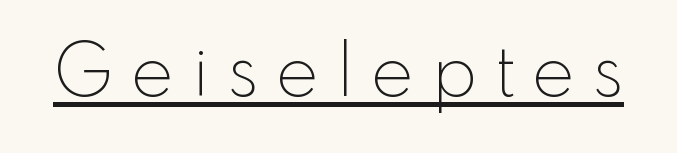
Q: Is the text bold? A: No.
Q: Is the text italic (slanted)? A: No, it is upright.
Q: Is the typeface a serif or a sans-serif typeface? A: Sans-serif.
Q: Is the text underlined? A: Yes.
Q: Is the spacing between letters normal or unusually wide? A: Unusually wide.
Q: Width (condensed, normal, or wide)? A: Normal.
Q: x-height? A: Small.
Q: Monospaced? A: No.
